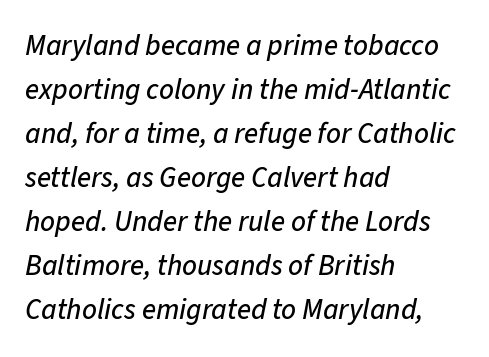
Q: Is the text italic (slanted)? A: Yes, it leans right by about 11 degrees.
Q: Is the text underlined? A: No.
Q: How is the paragraph aligned? A: Left-aligned.
Q: Is the spacing between letters normal or unusually wide? A: Normal.
Q: Is the spacing between lines tight, normal or loose? A: Normal.
Q: Width (condensed, normal, or wide)? A: Normal.
Q: Stroke contrast? A: Low.
Q: x-height? A: Medium.
Q: Monospaced? A: No.
